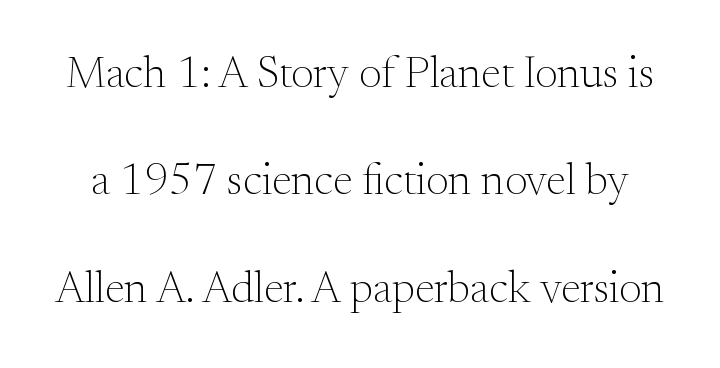
Q: Is the text bold? A: No.
Q: Is the text italic (slanted)? A: No, it is upright.
Q: Is the typeface a serif or a sans-serif typeface? A: Serif.
Q: Is the text underlined? A: No.
Q: Is the spacing between letters normal or unusually wide? A: Normal.
Q: Is the spacing between lines tight, normal or loose? A: Loose.
Q: Width (condensed, normal, or wide)? A: Normal.
Q: Stroke contrast? A: Medium.
Q: x-height? A: Small.
Q: Monospaced? A: No.
